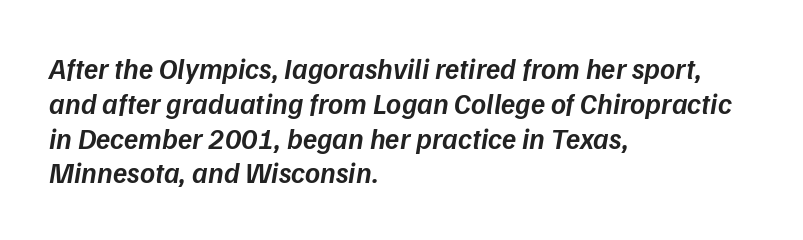
{"italic": "yes", "lean": "right", "slant_degrees": 9, "bold": "semi", "weight": "semibold", "width": "normal", "stroke_contrast": "low", "x_height": "medium", "monospaced": "no", "underline": "no", "align": "left", "line_spacing_ratio": 1.2, "letter_spacing": "normal", "letter_spacing_em": 0.0, "glyph_px": 29}
